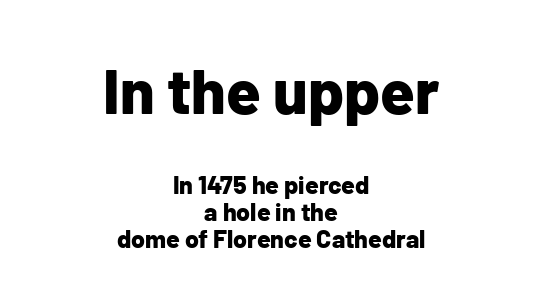
The letters carry no serifs — their stems end cleanly without finishing strokes. If you measured baseline to baseline, you'd find a short distance. Large over small — that's the arrangement of the two blocks here. The letters are bold, with thick, heavy strokes. Alignment: centered. The baseline area is clear.
